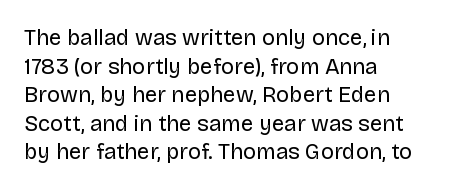
Q: Is the text bold? A: No.
Q: Is the text italic (slanted)? A: No, it is upright.
Q: Is the text underlined? A: No.
Q: How is the paragraph aligned? A: Left-aligned.
Q: Is the spacing between letters normal or unusually wide? A: Normal.
Q: Is the spacing between lines tight, normal or loose? A: Normal.
